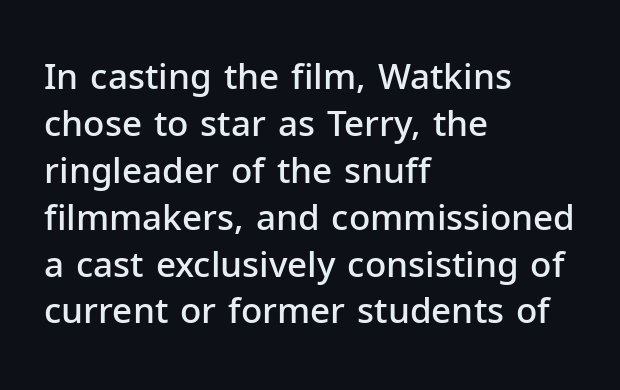
The image shows 35 px semibold sans-serif type, upright; set left-aligned, normal line spacing (1.34x), normal letter spacing, not underlined; low stroke contrast and a medium x-height.
